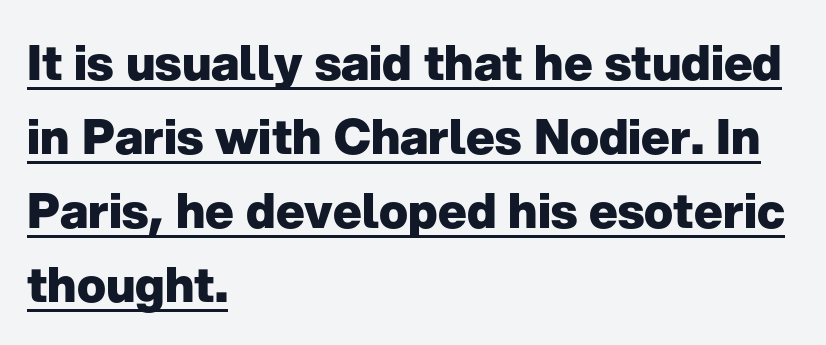
Q: Is the text bold? A: Yes.
Q: Is the text italic (slanted)? A: No, it is upright.
Q: Is the typeface a serif or a sans-serif typeface? A: Sans-serif.
Q: Is the text underlined? A: Yes.
Q: How is the paragraph aligned? A: Left-aligned.
Q: Is the spacing between letters normal or unusually wide? A: Normal.
Q: Is the spacing between lines tight, normal or loose? A: Normal.
Q: Width (condensed, normal, or wide)? A: Normal.
Q: Stroke contrast? A: Low.
Q: x-height? A: Medium.
Q: Monospaced? A: No.
